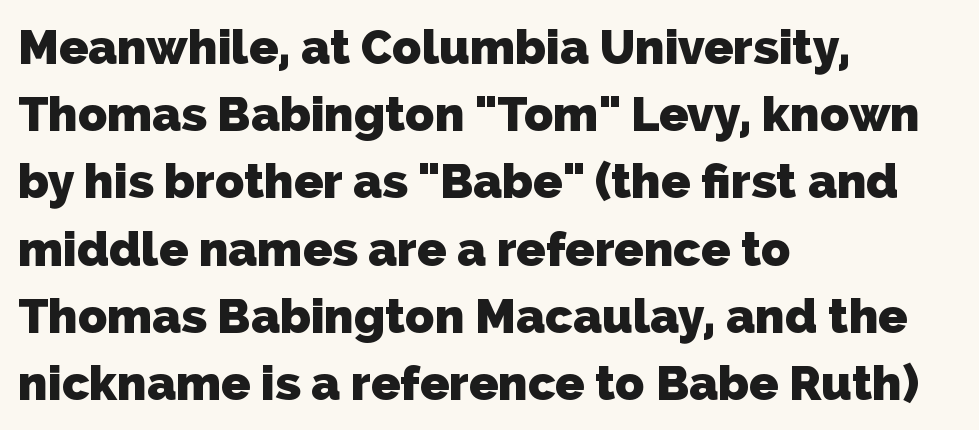
Is there much room between lines? A standard amount, neither cramped nor airy. The face used here is proportionally spaced, like ordinary book or web type. The passage shown has conventional tracking throughout. A full-strength bold gives these letters their thick strokes. Words float on clear page, feet unadorned.
